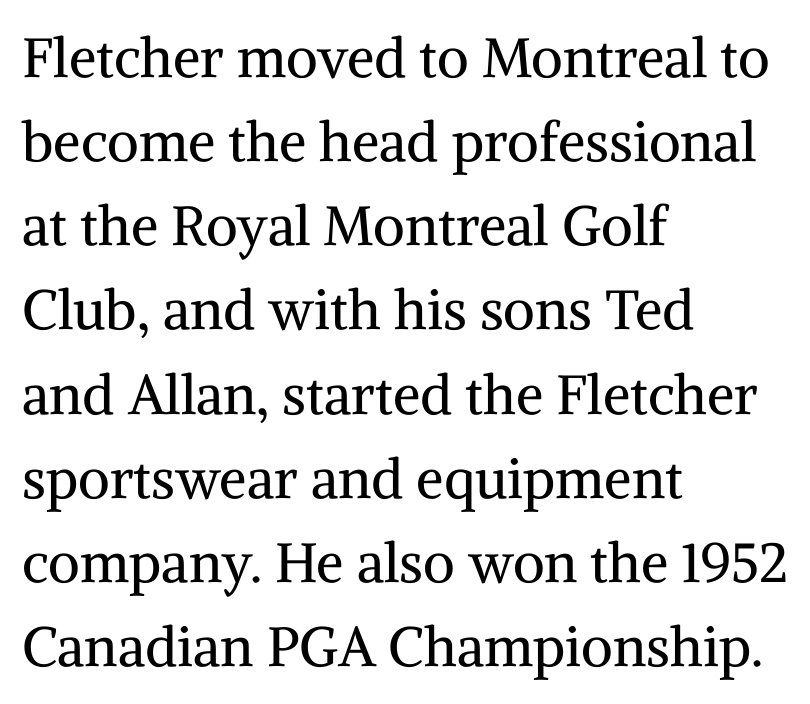
{"serif": "yes", "italic": "no", "bold": "no", "weight": "regular", "width": "normal", "stroke_contrast": "medium", "x_height": "medium", "monospaced": "no", "underline": "no", "align": "left", "line_spacing": "normal", "line_spacing_ratio": 1.53, "letter_spacing": "normal", "letter_spacing_em": 0.0, "glyph_px": 55}
